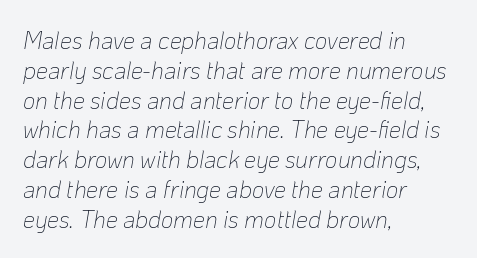
Q: Is the text bold? A: No.
Q: Is the text italic (slanted)? A: Yes, it leans right by about 10 degrees.
Q: Is the text underlined? A: No.
Q: How is the paragraph aligned? A: Left-aligned.
Q: Is the spacing between letters normal or unusually wide? A: Normal.
